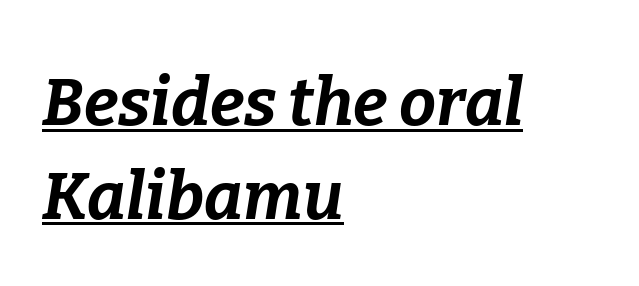
Q: Is the text bold? A: Yes.
Q: Is the text italic (slanted)? A: Yes, it leans right by about 9 degrees.
Q: Is the text underlined? A: Yes.
Q: How is the paragraph aligned? A: Left-aligned.
Q: Is the spacing between letters normal or unusually wide? A: Normal.
Q: Is the spacing between lines tight, normal or loose? A: Normal.
Q: Width (condensed, normal, or wide)? A: Normal.
Q: Stroke contrast? A: Low.
Q: x-height? A: Medium.
Q: Monospaced? A: No.
